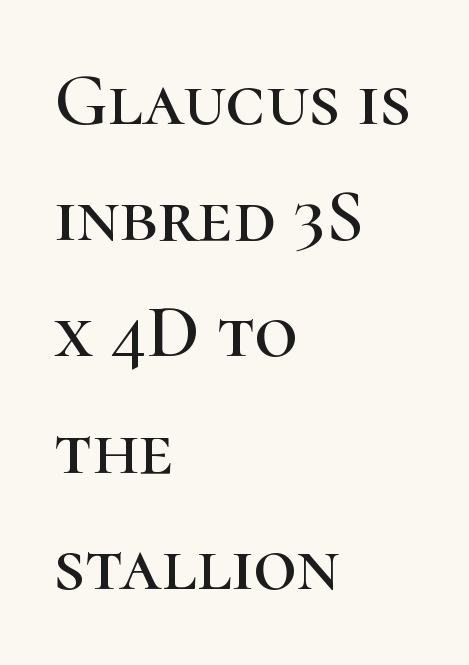
Q: Is the text italic (slanted)? A: No, it is upright.
Q: Is the typeface a serif or a sans-serif typeface? A: Serif.
Q: Is the text underlined? A: No.
Q: How is the paragraph aligned? A: Left-aligned.
Q: Is the spacing between letters normal or unusually wide? A: Normal.
Q: Is the spacing between lines tight, normal or loose? A: Normal.
Q: Width (condensed, normal, or wide)? A: Normal.
Q: Stroke contrast? A: High.
Q: x-height? A: Medium.
Q: Monospaced? A: No.
